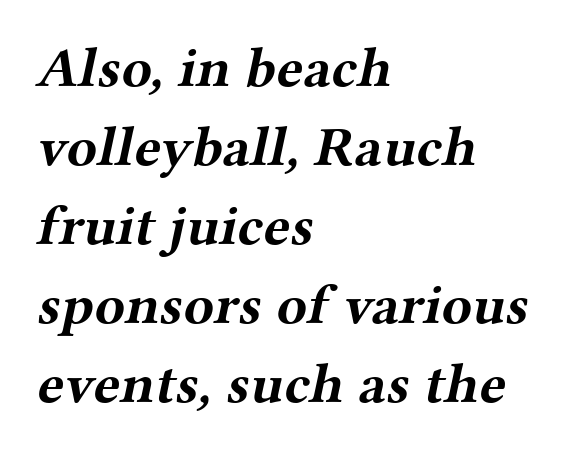
The image shows 56 px bold, wide serif type; set left-aligned, normal line spacing (1.41x), normal letter spacing, not underlined; medium stroke contrast and a medium x-height.
